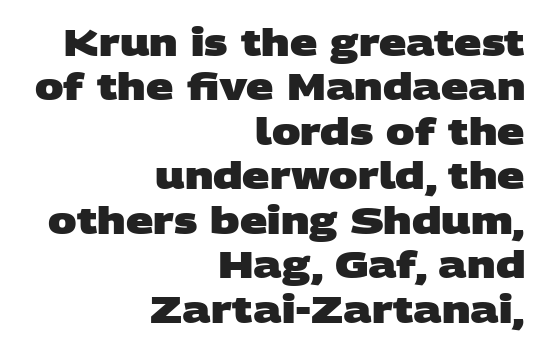
A bare baseline throughout the passage. Font category for this specimen: sans-serif. Short and long lines alike share a common ending point at right. Tracking here is standard; glyphs follow each other at the usual distance. Does the weight exceed regular? Yes, all the way to bold. Looks like regular typesetting: each glyph gets only the width it needs.
